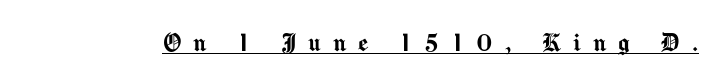
Q: Is the text italic (slanted)? A: No, it is upright.
Q: Is the typeface a serif or a sans-serif typeface? A: Sans-serif.
Q: Is the text underlined? A: Yes.
Q: Is the spacing between letters normal or unusually wide? A: Unusually wide.
Q: Width (condensed, normal, or wide)? A: Normal.
Q: Stroke contrast? A: Medium.
Q: x-height? A: Medium.
Q: Monospaced? A: No.
